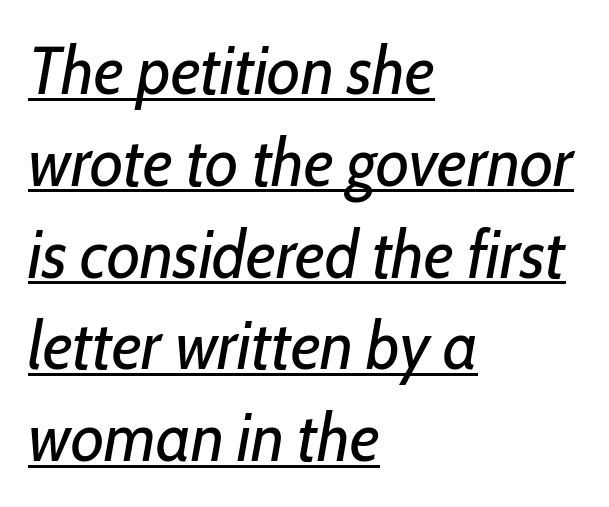
The image shows 68 px regular-weight, condensed type, italic (leaning right); set left-aligned, normal line spacing (1.35x), normal letter spacing, underlined; low stroke contrast and a medium x-height.
